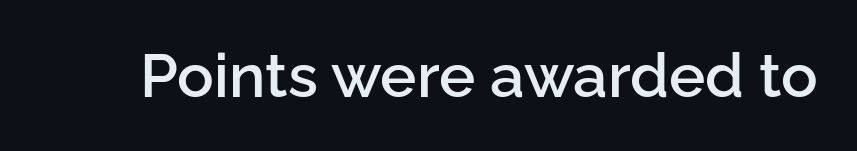
The image shows 61 px semibold sans-serif type, upright; set normal letter spacing, not underlined; low stroke contrast and a medium x-height.
